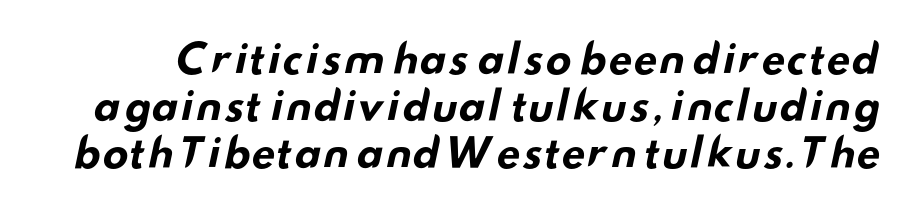
Just letters on the line, the space beneath them empty. Short note: letters normally spaced. Character widths vary here, with narrow letters taking less room than wide ones. Examine the stroke ends and you'll find no serifs. Emphasis by weight is at full strength: bold.
